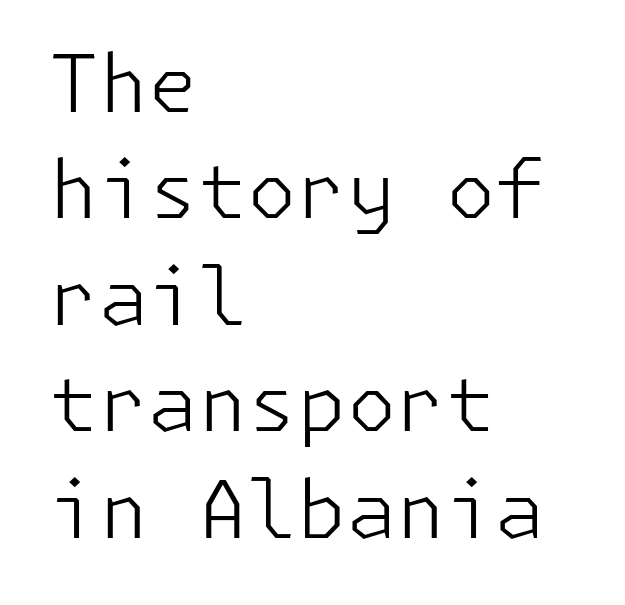
Q: Is the text bold? A: No.
Q: Is the text italic (slanted)? A: No, it is upright.
Q: Is the typeface a serif or a sans-serif typeface? A: Sans-serif.
Q: Is the text underlined? A: No.
Q: How is the paragraph aligned? A: Left-aligned.
Q: Is the spacing between letters normal or unusually wide? A: Normal.
Q: Is the spacing between lines tight, normal or loose? A: Normal.
Q: Width (condensed, normal, or wide)? A: Normal.
Q: Stroke contrast? A: Low.
Q: x-height? A: Medium.
